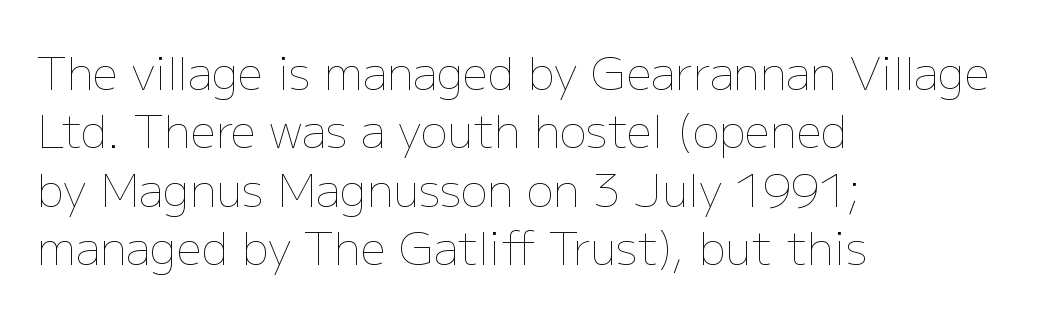
{"italic": "no", "bold": "no", "weight": "thin", "width": "normal", "stroke_contrast": "low", "x_height": "medium", "monospaced": "no", "underline": "no", "align": "left", "line_spacing": "normal", "line_spacing_ratio": 1.3, "letter_spacing": "normal", "letter_spacing_em": 0.0, "glyph_px": 45}
